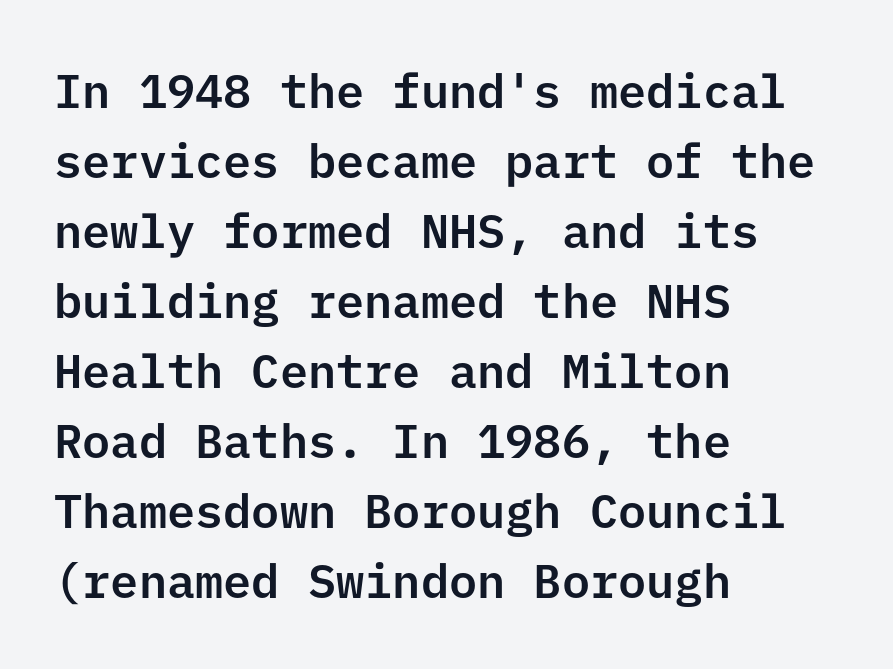
Q: Is the text italic (slanted)? A: No, it is upright.
Q: Is the typeface a serif or a sans-serif typeface? A: Sans-serif.
Q: Is the text underlined? A: No.
Q: How is the paragraph aligned? A: Left-aligned.
Q: Is the spacing between letters normal or unusually wide? A: Normal.
Q: Is the spacing between lines tight, normal or loose? A: Normal.
Q: Width (condensed, normal, or wide)? A: Normal.
Q: Stroke contrast? A: Low.
Q: x-height? A: Medium.
